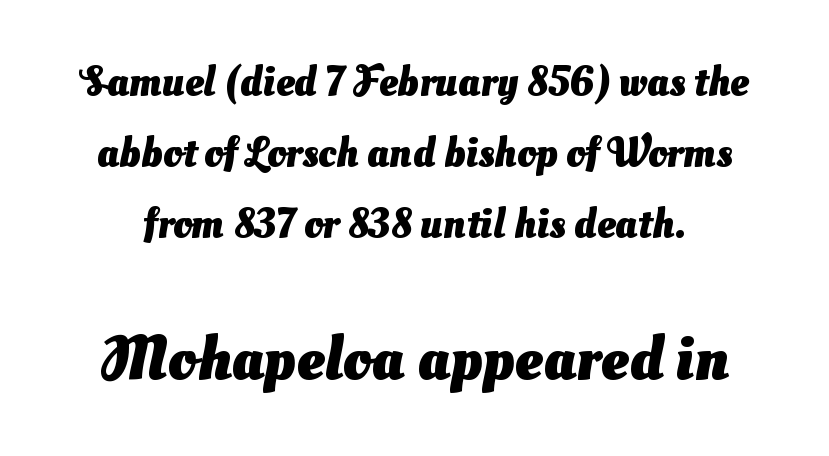
This rendering leaves character spacing at its baseline value. Notice how descenders clear the ascenders below comfortably — that's standard leading. Just letters on the line, the space beneath them empty. The rendering uses a bold face; every stroke is thick and dark. Varying glyph widths throughout — classic text-font behaviour.
